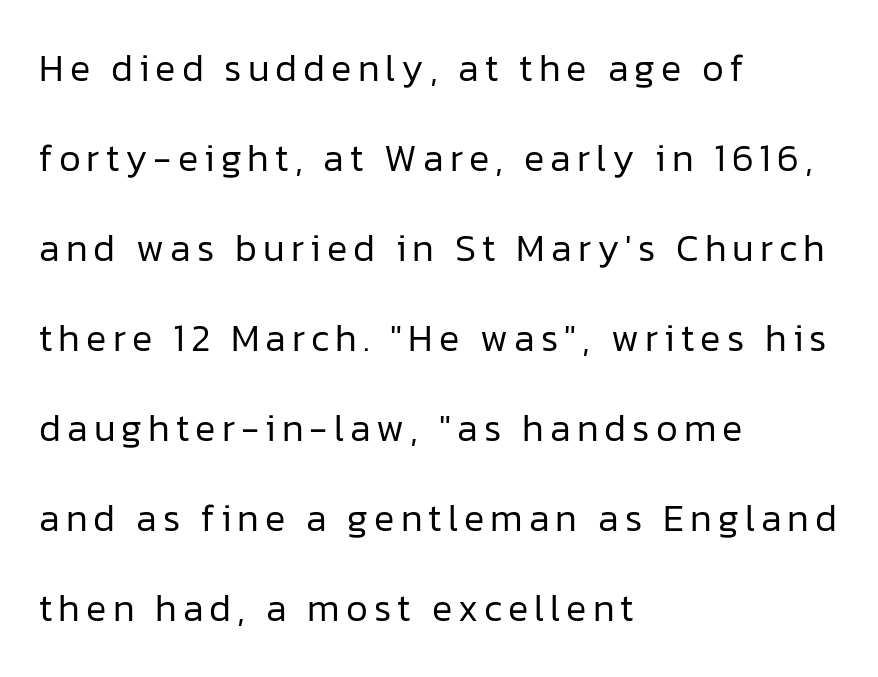
{"serif": "no", "italic": "no", "bold": "no", "weight": "regular", "width": "normal", "stroke_contrast": "low", "x_height": "medium", "monospaced": "no", "underline": "no", "align": "left", "line_spacing": "loose", "line_spacing_ratio": 2.37, "glyph_px": 38}
